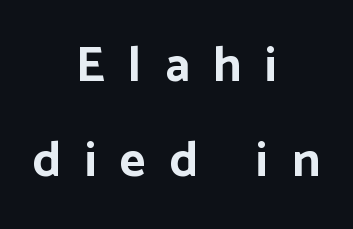
The image shows 50 px bold sans-serif type, upright; set centered, loose line spacing (1.9x), unusually wide letter spacing (+0.47 em), not underlined; low stroke contrast and a medium x-height.
